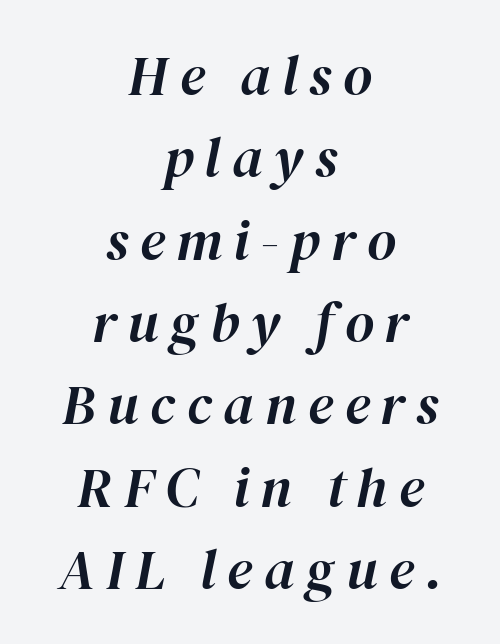
The image shows 56 px text type, italic (leaning right); set centered, normal line spacing (1.47x), unusually wide letter spacing (+0.2 em), not underlined; high stroke contrast and a medium x-height.
